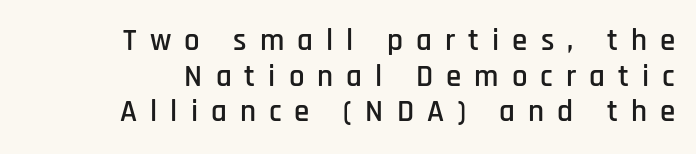
{"serif": "no", "italic": "no", "width": "condensed", "stroke_contrast": "low", "x_height": "large", "monospaced": "no", "underline": "no", "align": "right", "line_spacing": "tight", "line_spacing_ratio": 1.15, "letter_spacing": "wide", "letter_spacing_em": 0.42, "glyph_px": 31}
